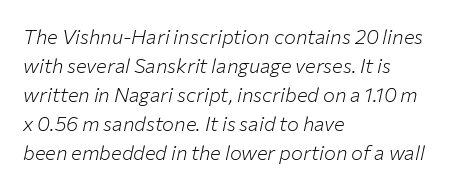
The image shows 20 px text type, italic (leaning right); set left-aligned, normal line spacing (1.45x), normal letter spacing, not underlined.
